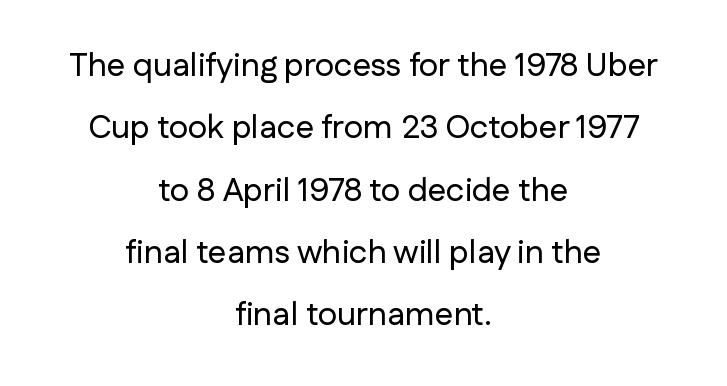
Q: Is the text italic (slanted)? A: No, it is upright.
Q: Is the typeface a serif or a sans-serif typeface? A: Sans-serif.
Q: Is the text underlined? A: No.
Q: How is the paragraph aligned? A: Centered.
Q: Is the spacing between letters normal or unusually wide? A: Normal.
Q: Width (condensed, normal, or wide)? A: Normal.
Q: Stroke contrast? A: Low.
Q: x-height? A: Medium.
Q: Monospaced? A: No.
